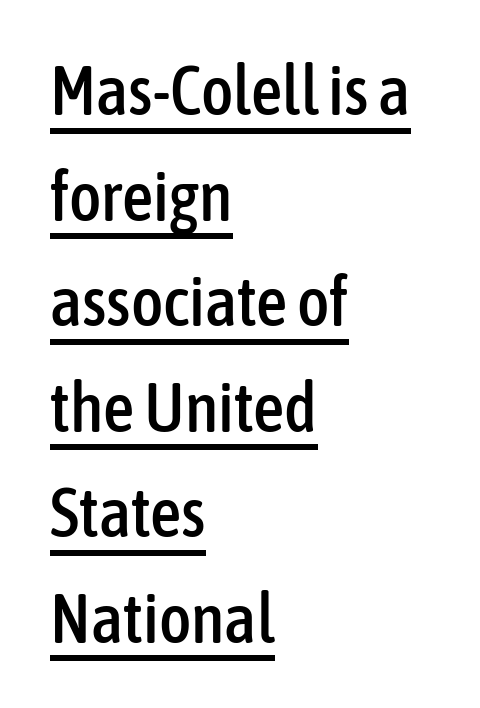
Q: Is the text italic (slanted)? A: No, it is upright.
Q: Is the typeface a serif or a sans-serif typeface? A: Sans-serif.
Q: Is the text underlined? A: Yes.
Q: How is the paragraph aligned? A: Left-aligned.
Q: Is the spacing between letters normal or unusually wide? A: Normal.
Q: Is the spacing between lines tight, normal or loose? A: Normal.
Q: Width (condensed, normal, or wide)? A: Condensed.
Q: Stroke contrast? A: Low.
Q: x-height? A: Medium.
Q: Monospaced? A: No.
